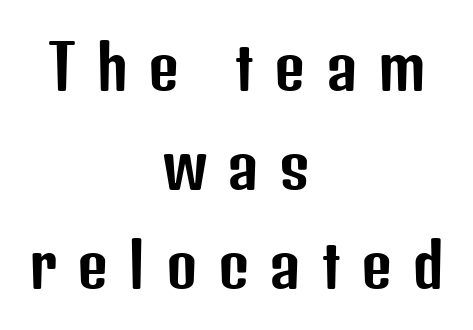
The image shows 60 px condensed sans-serif type, upright; set centered, normal line spacing (1.65x), unusually wide letter spacing (+0.34 em), not underlined; low stroke contrast and a medium x-height.
